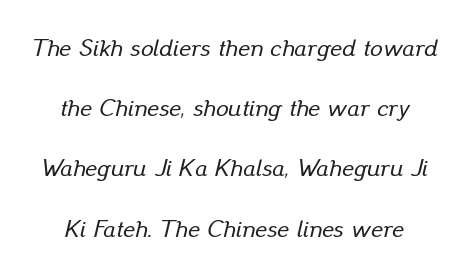
{"italic": "yes", "lean": "right", "slant_degrees": 13, "underline": "no", "line_spacing": "loose", "line_spacing_ratio": 2.41, "letter_spacing": "normal", "letter_spacing_em": 0.0, "glyph_px": 25}
